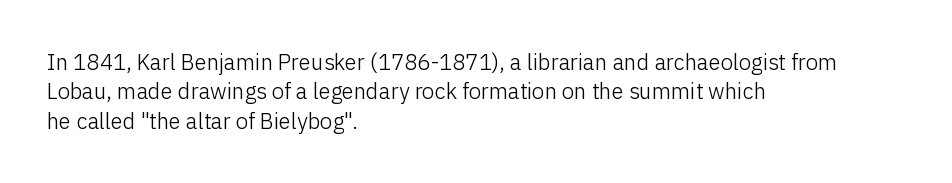
{"italic": "no", "bold": "no", "underline": "no", "align": "left", "line_spacing": "normal", "line_spacing_ratio": 1.34, "letter_spacing": "normal", "letter_spacing_em": 0.0, "glyph_px": 22}
